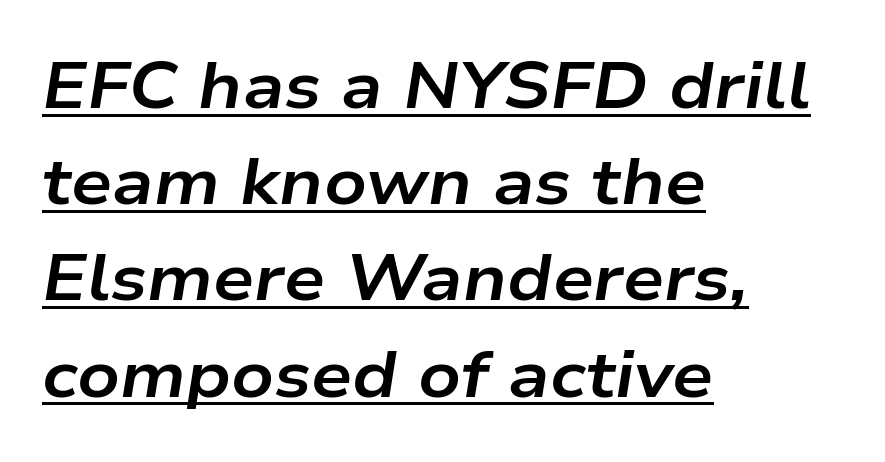
{"italic": "yes", "lean": "right", "slant_degrees": 9, "bold": "yes", "weight": "bold", "width": "wide", "stroke_contrast": "low", "x_height": "medium", "monospaced": "no", "underline": "yes", "align": "left", "line_spacing": "normal", "line_spacing_ratio": 1.48, "letter_spacing": "normal", "letter_spacing_em": 0.0, "glyph_px": 65}
